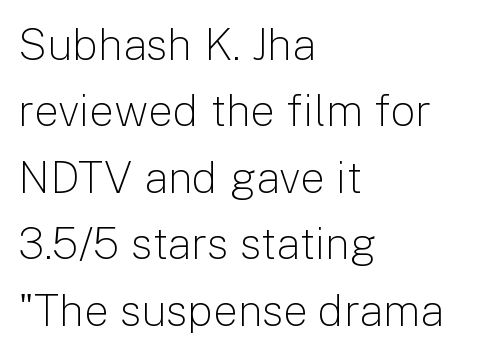
Q: Is the text bold? A: No.
Q: Is the text italic (slanted)? A: No, it is upright.
Q: Is the typeface a serif or a sans-serif typeface? A: Sans-serif.
Q: Is the text underlined? A: No.
Q: How is the paragraph aligned? A: Left-aligned.
Q: Is the spacing between letters normal or unusually wide? A: Normal.
Q: Is the spacing between lines tight, normal or loose? A: Normal.
Q: Width (condensed, normal, or wide)? A: Normal.
Q: Stroke contrast? A: Low.
Q: x-height? A: Medium.
Q: Monospaced? A: No.
